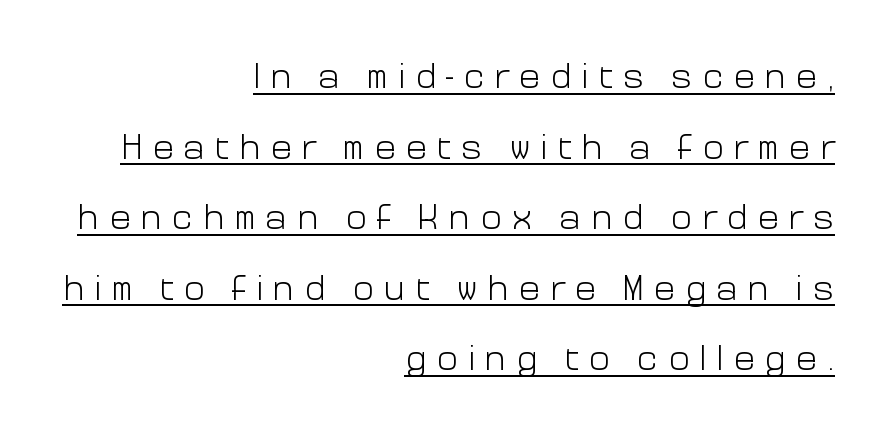
{"serif": "no", "italic": "no", "bold": "no", "weight": "light", "width": "normal", "stroke_contrast": "low", "x_height": "medium", "monospaced": "no", "underline": "yes", "align": "right", "line_spacing": "loose", "line_spacing_ratio": 1.96, "letter_spacing": "wide", "letter_spacing_em": 0.27, "glyph_px": 36}
